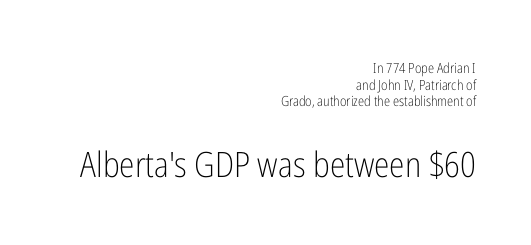
{"serif": "no", "italic": "no", "bold": "no", "weight": "light", "width": "condensed", "stroke_contrast": "low", "x_height": "medium", "monospaced": "no", "underline": "no", "align": "right", "line_spacing_ratio": 1.18, "letter_spacing": "normal", "letter_spacing_em": 0.0, "larger_block": "second", "size_ratio": 2.5, "glyph_px": 35}
